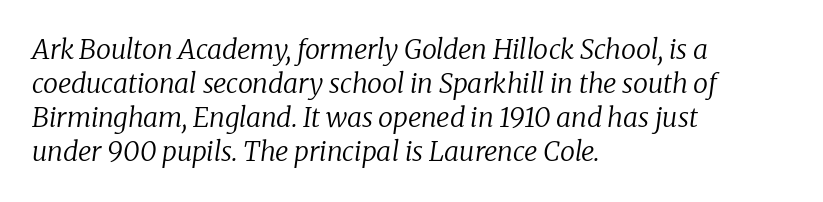
{"italic": "yes", "lean": "right", "slant_degrees": 8, "bold": "no", "underline": "no", "align": "left", "line_spacing": "normal", "line_spacing_ratio": 1.26, "letter_spacing": "normal", "letter_spacing_em": 0.0, "glyph_px": 27}
